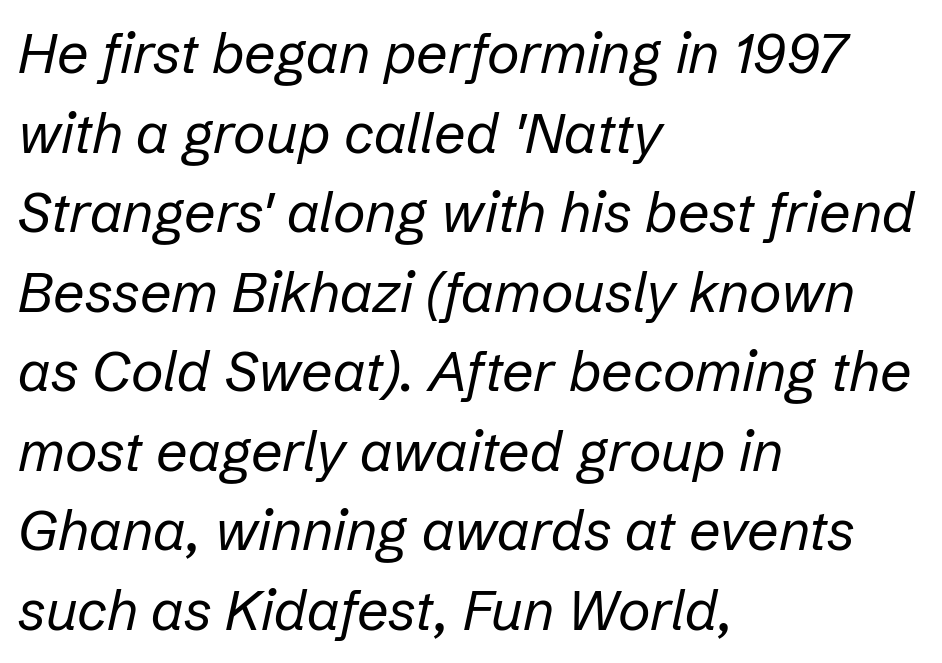
Here the glyphs are tracked normally, forming tight word shapes. Spacing verdict: proportional, widths tailored to each character. Every character sits at an angle, as italics do. Type without underlining. Stroke thickness stays within the range of a standard reading face or lighter. Horizontal alignment here is leftward, the default for most running prose.
